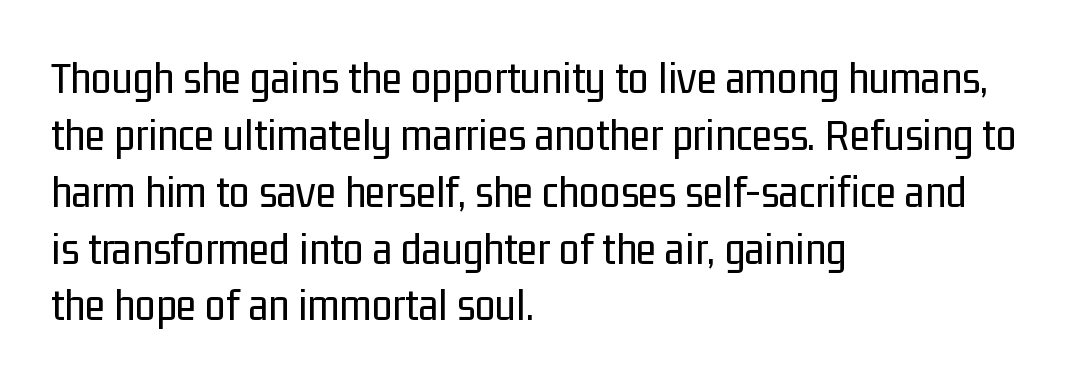
{"serif": "no", "italic": "no", "bold": "no", "weight": "regular", "width": "condensed", "stroke_contrast": "low", "x_height": "medium", "monospaced": "no", "underline": "no", "align": "left", "line_spacing_ratio": 1.21, "letter_spacing": "normal", "letter_spacing_em": 0.0, "glyph_px": 47}
